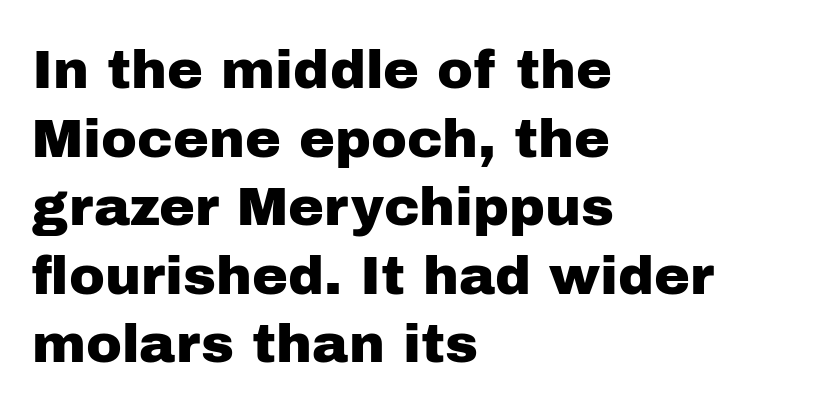
The letters carry no serifs — their stems end cleanly without finishing strokes. This sample uses plain, unmodified letter spacing. A roman cut, with each character standing at attention. Compared with a centered layout, this one pins lines to the left instead. Think of a printed novel: that variable character pitch is what you see here. The specimen omits any rule beneath the text block's lines.
